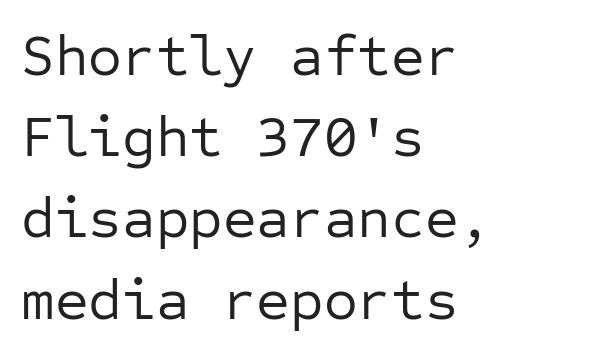
Q: Is the text bold? A: No.
Q: Is the text italic (slanted)? A: No, it is upright.
Q: Is the typeface a serif or a sans-serif typeface? A: Sans-serif.
Q: Is the text underlined? A: No.
Q: How is the paragraph aligned? A: Left-aligned.
Q: Is the spacing between letters normal or unusually wide? A: Normal.
Q: Is the spacing between lines tight, normal or loose? A: Normal.
Q: Width (condensed, normal, or wide)? A: Normal.
Q: Stroke contrast? A: Low.
Q: x-height? A: Medium.
Q: Monospaced? A: Yes.
